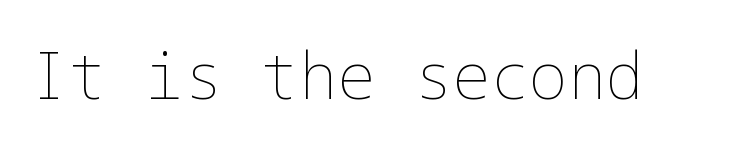
Q: Is the text bold? A: No.
Q: Is the text italic (slanted)? A: No, it is upright.
Q: Is the text underlined? A: No.
Q: Is the spacing between letters normal or unusually wide? A: Normal.
Q: Width (condensed, normal, or wide)? A: Normal.
Q: Stroke contrast? A: Low.
Q: x-height? A: Medium.
